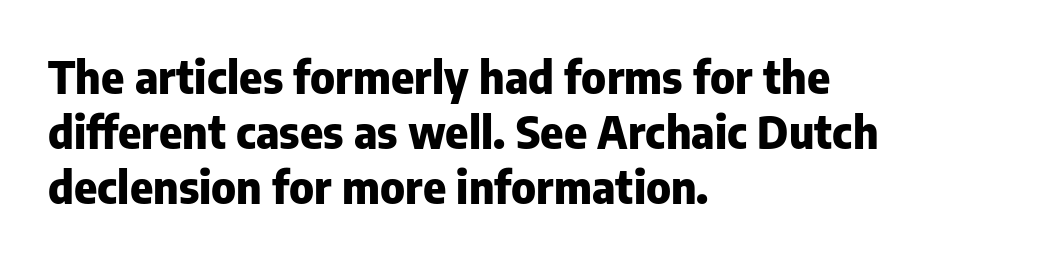
Letters rest on an invisible, unmarked baseline. Thick stems and heavy bowls — unmistakably bold. Character widths vary here, with narrow letters taking less room than wide ones. This sample uses a sans-serif face. The ragged edge is on the right, which tells us the setting is flush left.
